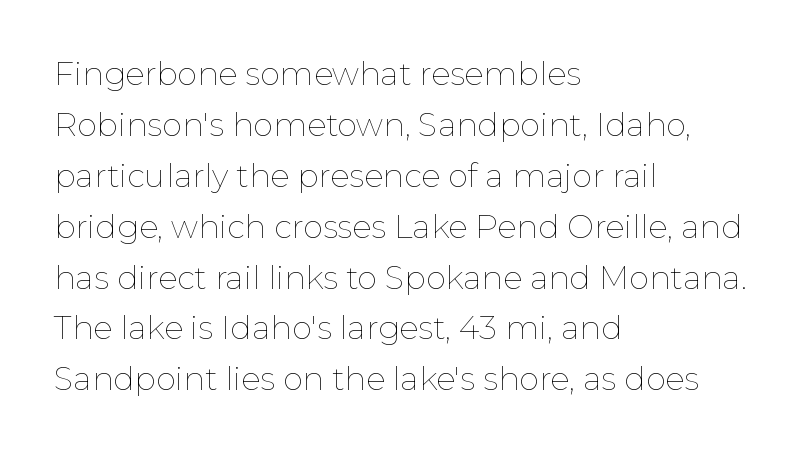
The image shows 32 px thin type, upright; set left-aligned, normal line spacing (1.59x), normal letter spacing, not underlined; low stroke contrast and a medium x-height.
